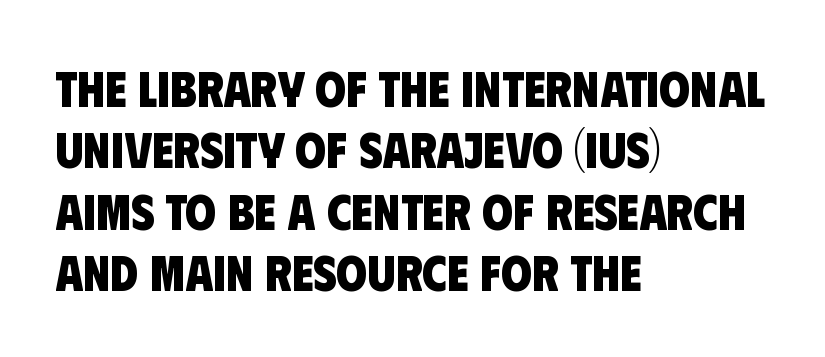
{"serif": "no", "bold": "yes", "weight": "heavy", "width": "condensed", "stroke_contrast": "low", "x_height": "large", "monospaced": "no", "underline": "no", "align": "left", "line_spacing_ratio": 1.23, "letter_spacing": "normal", "letter_spacing_em": 0.0, "glyph_px": 50}
